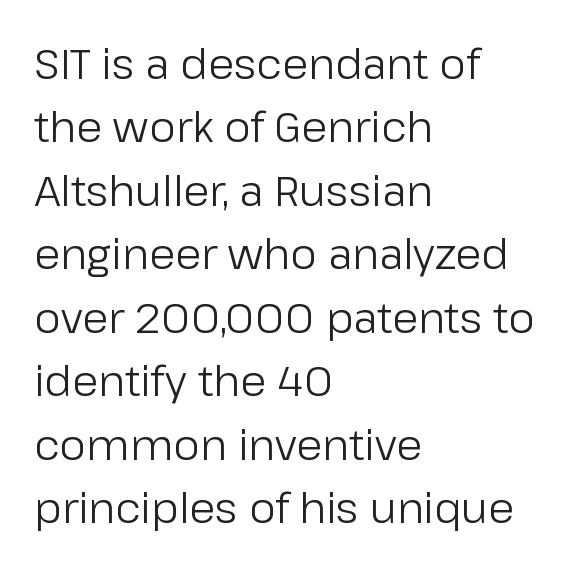
{"serif": "no", "italic": "no", "bold": "no", "weight": "regular", "width": "normal", "stroke_contrast": "low", "x_height": "medium", "monospaced": "no", "underline": "no", "align": "left", "line_spacing": "normal", "line_spacing_ratio": 1.51, "letter_spacing": "normal", "letter_spacing_em": 0.0, "glyph_px": 42}
